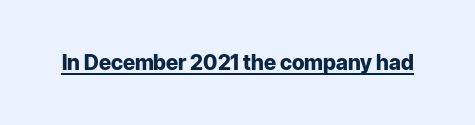
Q: Is the text bold? A: Yes.
Q: Is the text italic (slanted)? A: No, it is upright.
Q: Is the text underlined? A: Yes.
Q: Is the spacing between letters normal or unusually wide? A: Normal.
